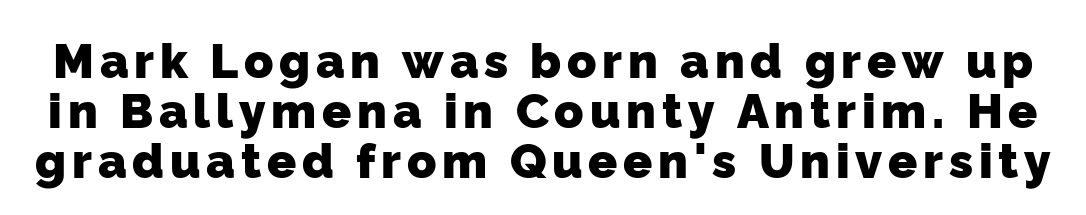
The typesetting leans heavy: a genuine bold. Grotesque or geometric, the face here clearly has no serifs. Each new line begins almost immediately beneath the previous one. The face used here is proportionally spaced, like ordinary book or web type. The area under the type is left untouched.
